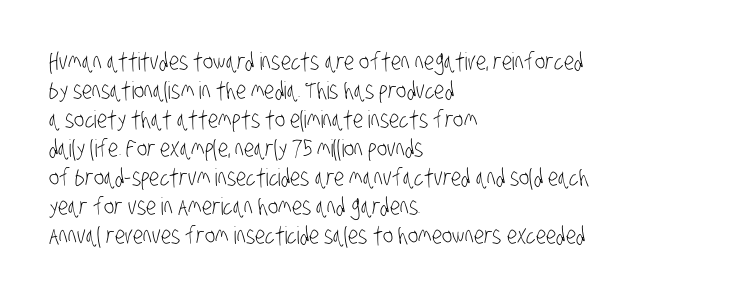
Q: Is the text bold? A: No.
Q: Is the text underlined? A: No.
Q: How is the paragraph aligned? A: Left-aligned.
Q: Is the spacing between letters normal or unusually wide? A: Normal.
